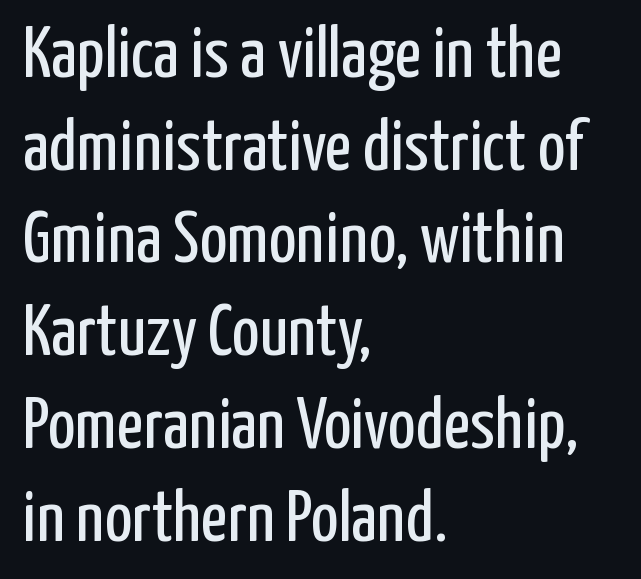
Q: Is the text bold? A: No.
Q: Is the text italic (slanted)? A: No, it is upright.
Q: Is the typeface a serif or a sans-serif typeface? A: Sans-serif.
Q: Is the text underlined? A: No.
Q: How is the paragraph aligned? A: Left-aligned.
Q: Is the spacing between letters normal or unusually wide? A: Normal.
Q: Is the spacing between lines tight, normal or loose? A: Normal.
Q: Width (condensed, normal, or wide)? A: Condensed.
Q: Stroke contrast? A: Low.
Q: x-height? A: Medium.
Q: Monospaced? A: No.
